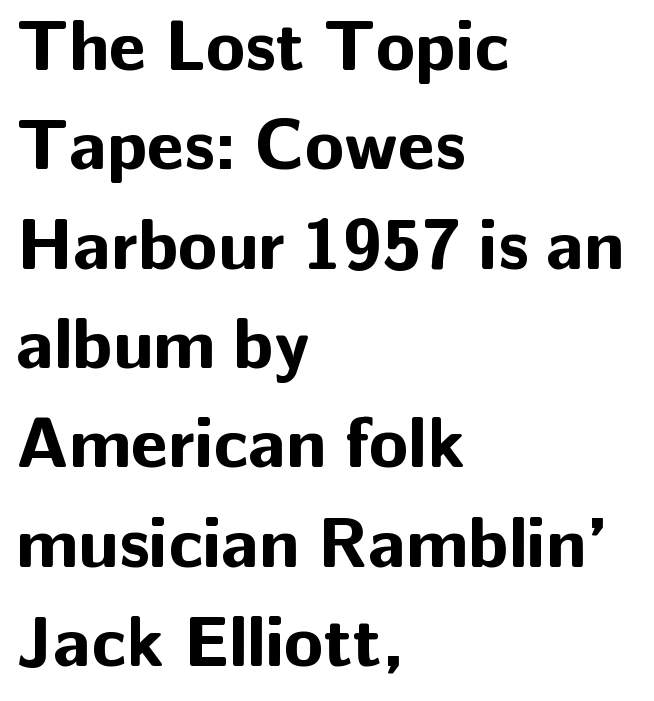
Q: Is the text bold? A: Yes.
Q: Is the text italic (slanted)? A: No, it is upright.
Q: Is the typeface a serif or a sans-serif typeface? A: Sans-serif.
Q: Is the text underlined? A: No.
Q: How is the paragraph aligned? A: Left-aligned.
Q: Is the spacing between letters normal or unusually wide? A: Normal.
Q: Is the spacing between lines tight, normal or loose? A: Normal.
Q: Width (condensed, normal, or wide)? A: Normal.
Q: Stroke contrast? A: Low.
Q: x-height? A: Medium.
Q: Monospaced? A: No.
